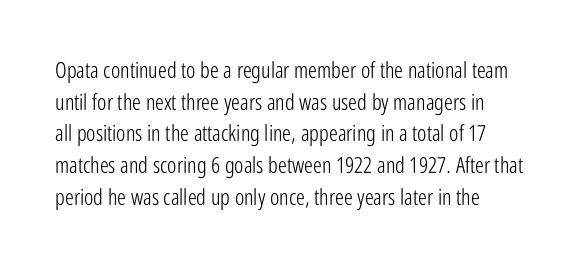
{"italic": "no", "bold": "no", "underline": "no", "align": "left", "line_spacing": "normal", "line_spacing_ratio": 1.44, "letter_spacing": "normal", "letter_spacing_em": 0.0, "glyph_px": 22}
